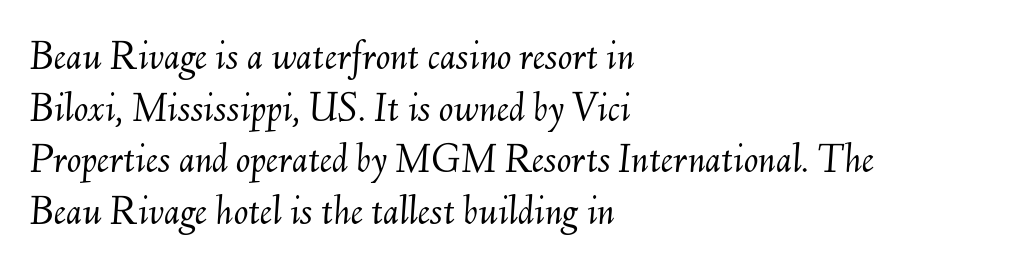
Q: Is the text bold? A: No.
Q: Is the text italic (slanted)? A: Yes, it leans right by about 6 degrees.
Q: Is the text underlined? A: No.
Q: How is the paragraph aligned? A: Left-aligned.
Q: Is the spacing between letters normal or unusually wide? A: Normal.
Q: Width (condensed, normal, or wide)? A: Normal.
Q: Stroke contrast? A: Medium.
Q: x-height? A: Small.
Q: Monospaced? A: No.
